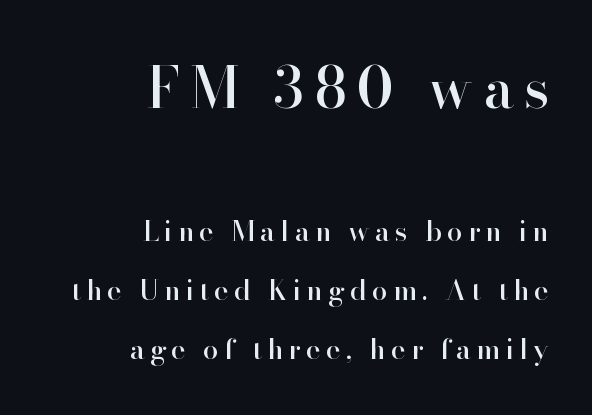
{"serif": "yes", "italic": "no", "width": "normal", "stroke_contrast": "high", "x_height": "small", "monospaced": "no", "underline": "no", "align": "right", "line_spacing": "loose", "line_spacing_ratio": 2.11, "larger_block": "first", "size_ratio": 2.04, "glyph_px": 57}
